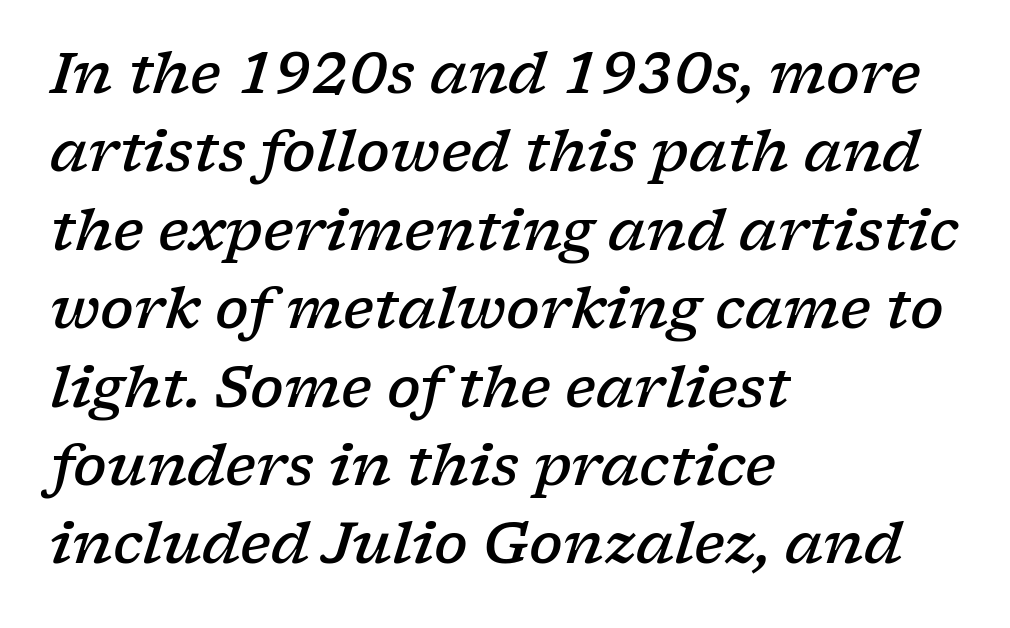
Q: Is the text bold? A: Semi-bold.
Q: Is the text italic (slanted)? A: Yes, it leans right by about 17 degrees.
Q: Is the typeface a serif or a sans-serif typeface? A: Serif.
Q: Is the text underlined? A: No.
Q: How is the paragraph aligned? A: Left-aligned.
Q: Is the spacing between letters normal or unusually wide? A: Normal.
Q: Is the spacing between lines tight, normal or loose? A: Normal.
Q: Width (condensed, normal, or wide)? A: Wide.
Q: Stroke contrast? A: Low.
Q: x-height? A: Medium.
Q: Monospaced? A: No.
